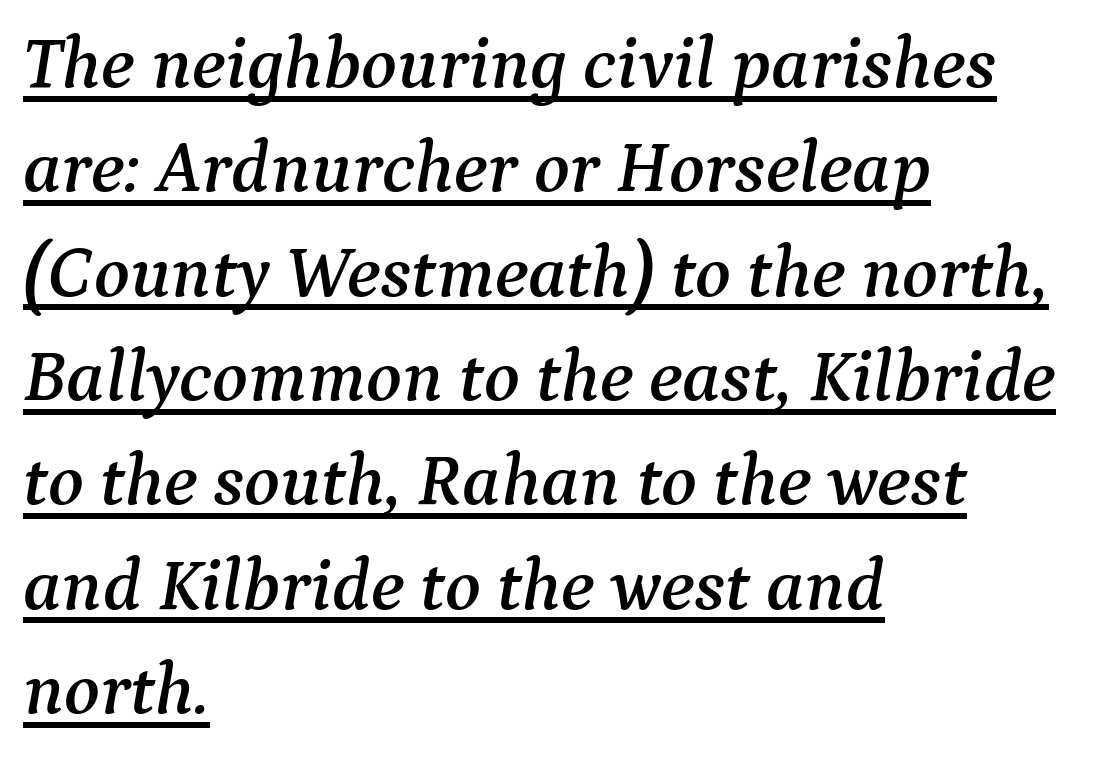
{"serif": "yes", "italic": "yes", "lean": "right", "slant_degrees": 9, "width": "normal", "stroke_contrast": "medium", "x_height": "medium", "monospaced": "no", "underline": "yes", "align": "left", "line_spacing": "normal", "line_spacing_ratio": 1.41, "letter_spacing": "normal", "letter_spacing_em": 0.0, "glyph_px": 74}
